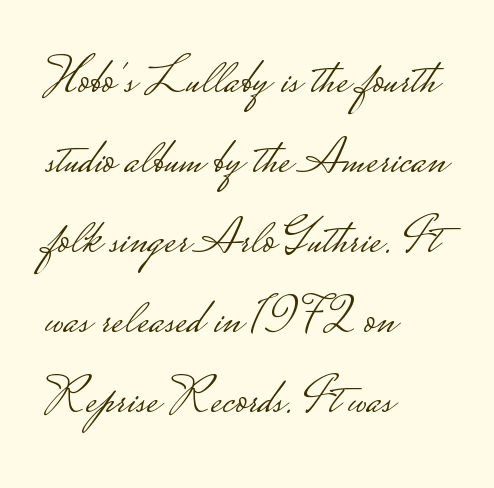
Q: Is the text bold? A: No.
Q: Is the text italic (slanted)? A: Yes.
Q: Is the typeface a serif or a sans-serif typeface? A: Sans-serif.
Q: Is the text underlined? A: No.
Q: How is the paragraph aligned? A: Left-aligned.
Q: Is the spacing between letters normal or unusually wide? A: Normal.
Q: Is the spacing between lines tight, normal or loose? A: Normal.
Q: Width (condensed, normal, or wide)? A: Wide.
Q: Stroke contrast? A: Low.
Q: Monospaced? A: No.
